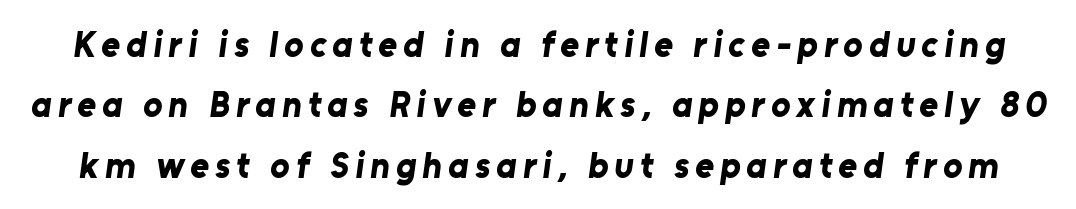
The image shows 36 px bold sans-serif type; set normal line spacing (1.68x), not underlined; low stroke contrast and a medium x-height.
